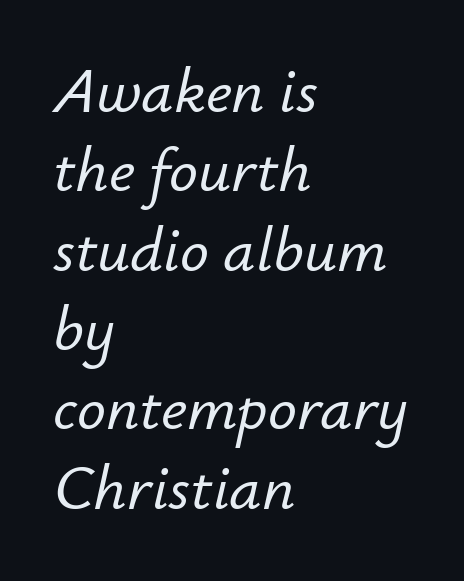
Note the varied advance widths — an 'i' is clearly narrower than an 'm'. Compared with typical body copy, the letter spacing here is the same. Posture: slanted. Each line starts at the same left margin while the right side varies. Only glyphs here, with clear space below each row.
